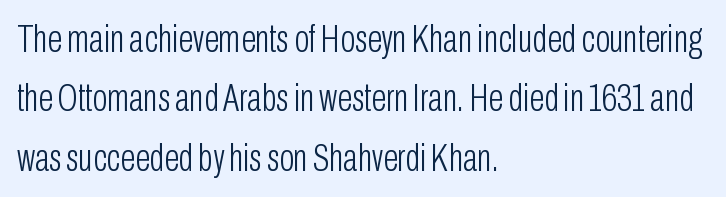
These lines are rendered in a variable-pitch font. Layout note: lines flush left. Successive baselines arrive at the customary interval. Spacing between characters is what you'd get straight out of the box. Ordinary non-slanted type is in use. Only glyphs here, with clear space below each row.
